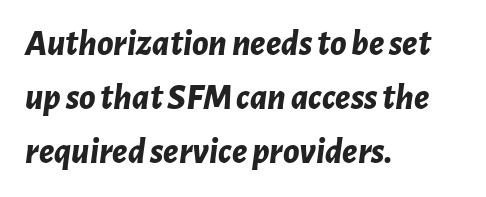
Q: Is the text bold? A: Yes.
Q: Is the text italic (slanted)? A: Yes, it leans right by about 7 degrees.
Q: Is the text underlined? A: No.
Q: How is the paragraph aligned? A: Left-aligned.
Q: Is the spacing between letters normal or unusually wide? A: Normal.
Q: Is the spacing between lines tight, normal or loose? A: Normal.
Q: Width (condensed, normal, or wide)? A: Normal.
Q: Stroke contrast? A: Low.
Q: x-height? A: Medium.
Q: Monospaced? A: No.
